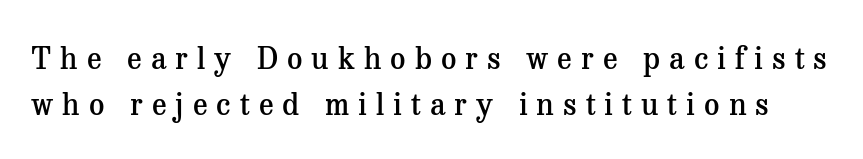
{"serif": "yes", "italic": "no", "bold": "semi", "weight": "semibold", "width": "normal", "stroke_contrast": "medium", "x_height": "medium", "monospaced": "no", "underline": "no", "line_spacing": "normal", "line_spacing_ratio": 1.52, "letter_spacing": "wide", "letter_spacing_em": 0.3, "glyph_px": 30}
